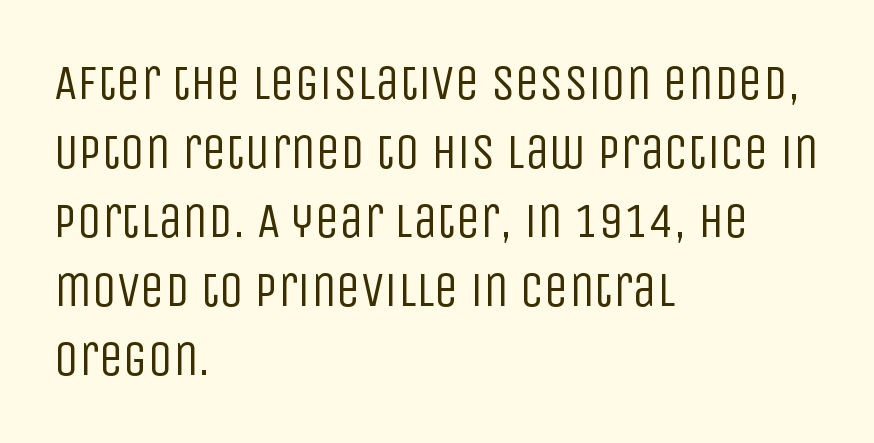
Q: Is the text bold? A: No.
Q: Is the text italic (slanted)? A: No, it is upright.
Q: Is the typeface a serif or a sans-serif typeface? A: Sans-serif.
Q: Is the text underlined? A: No.
Q: How is the paragraph aligned? A: Left-aligned.
Q: Is the spacing between letters normal or unusually wide? A: Normal.
Q: Is the spacing between lines tight, normal or loose? A: Normal.
Q: Width (condensed, normal, or wide)? A: Condensed.
Q: Stroke contrast? A: Low.
Q: x-height? A: Large.
Q: Monospaced? A: No.
